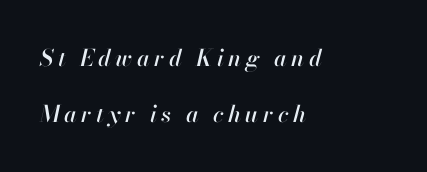
Just letters on the line, the space beneath them empty. Compared with ordinary roman type, these characters are visibly tilted. Line spacing here is loose. The paragraph has a hard left edge and a soft right edge.
